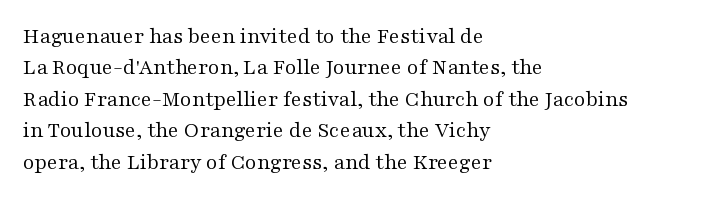
{"italic": "no", "bold": "no", "underline": "no", "align": "left", "line_spacing": "normal", "line_spacing_ratio": 1.43, "letter_spacing": "normal", "letter_spacing_em": 0.0, "glyph_px": 22}
